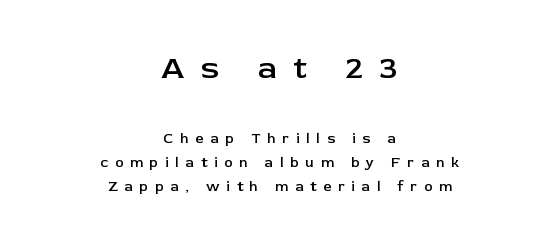
{"serif": "no", "italic": "no", "bold": "semi", "weight": "semibold", "width": "normal", "stroke_contrast": "low", "x_height": "medium", "monospaced": "no", "underline": "no", "align": "center", "line_spacing_ratio": 1.72, "letter_spacing": "wide", "letter_spacing_em": 0.49, "larger_block": "first", "size_ratio": 2.29, "glyph_px": 32}
